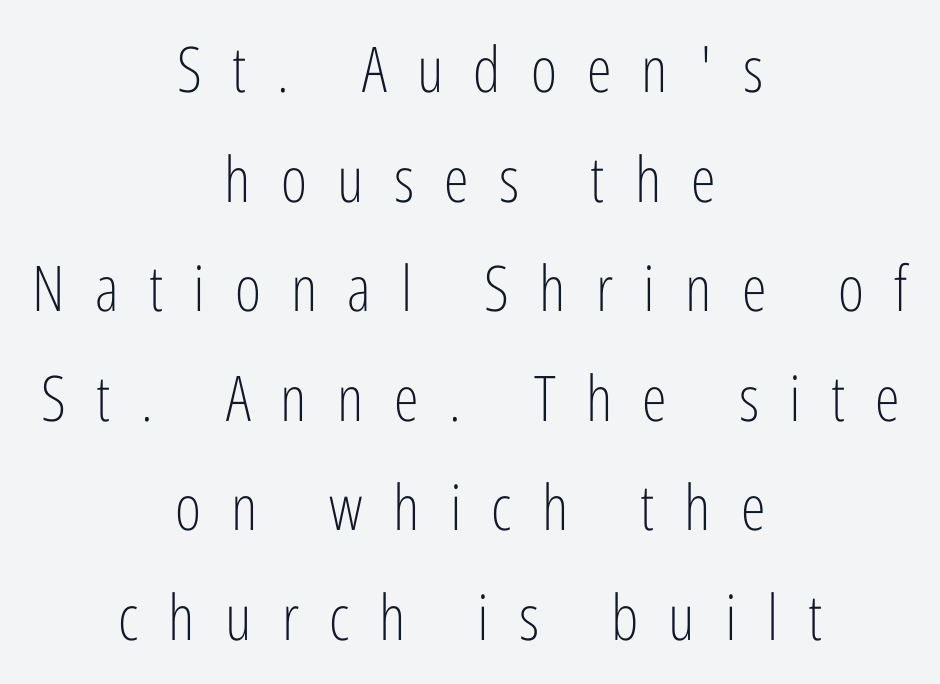
Is this a fixed-width face? No — the glyphs have proportional, varying widths. How are the letters spaced? Widely, with obvious added tracking. Check under the words: just untouched page. The characters display no serif detailing; their extremities are plain.
